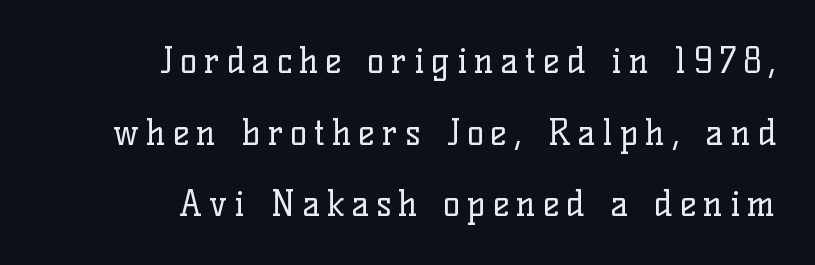
The axis of the letterforms is exactly vertical. Unlike a clean sans, this face finishes its strokes with serifs. This sample has the flowing, uneven cadence of proportional lettering. Underline: absent. Rows of type keep a wide berth in the vertical direction.
